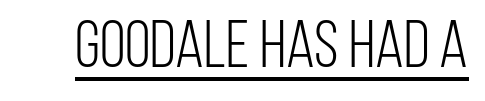
The image shows 66 px light, condensed sans-serif type, upright; set normal letter spacing, underlined; low stroke contrast and a large x-height.
